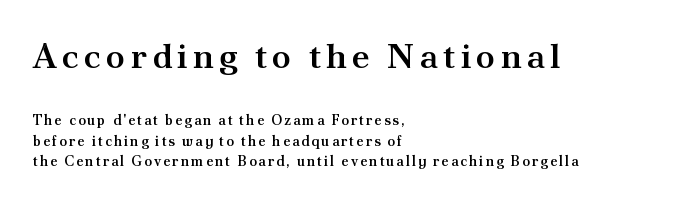
Q: Is the text bold? A: Semi-bold.
Q: Is the text italic (slanted)? A: No, it is upright.
Q: Is the typeface a serif or a sans-serif typeface? A: Serif.
Q: Is the text underlined? A: No.
Q: How is the paragraph aligned? A: Left-aligned.
Q: Is the spacing between lines tight, normal or loose? A: Normal.
Q: Which block of text is set in a larger size, the first (top) or the second (bottom)? A: The first (top) one.
Q: Width (condensed, normal, or wide)? A: Normal.
Q: Stroke contrast? A: Medium.
Q: x-height? A: Small.
Q: Monospaced? A: No.
